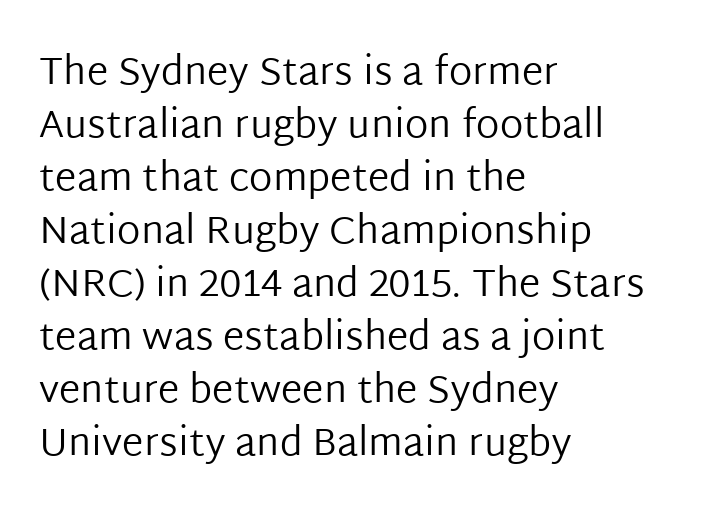
{"serif": "no", "italic": "no", "bold": "no", "weight": "regular", "width": "normal", "stroke_contrast": "low", "x_height": "medium", "monospaced": "no", "underline": "no", "align": "left", "line_spacing": "normal", "line_spacing_ratio": 1.36, "letter_spacing": "normal", "letter_spacing_em": 0.0, "glyph_px": 39}
